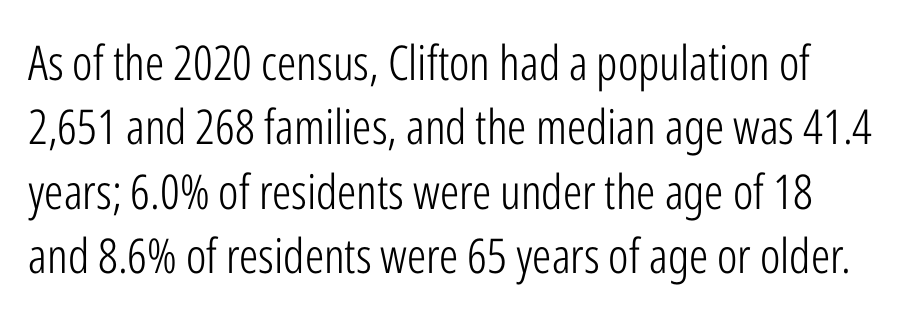
The image shows 48 px light, condensed sans-serif type, upright; set normal line spacing (1.34x), normal letter spacing, not underlined; low stroke contrast and a medium x-height.
